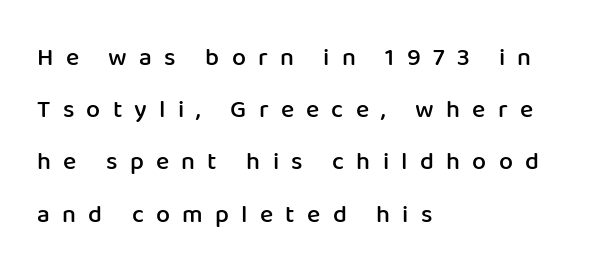
{"italic": "no", "bold": "semi", "underline": "no", "align": "left", "line_spacing": "loose", "line_spacing_ratio": 2.09, "letter_spacing": "wide", "letter_spacing_em": 0.49, "glyph_px": 25}
